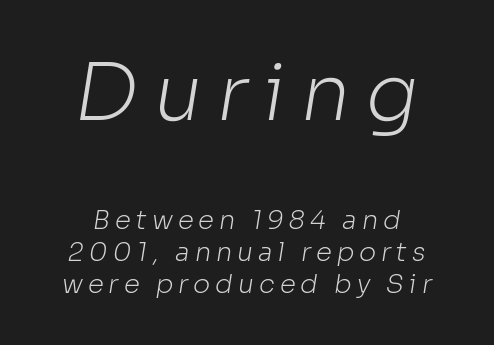
Q: Is the text bold? A: No.
Q: Is the typeface a serif or a sans-serif typeface? A: Sans-serif.
Q: Is the text underlined? A: No.
Q: How is the paragraph aligned? A: Centered.
Q: Which block of text is set in a larger size, the first (top) or the second (bottom)? A: The first (top) one.
Q: Width (condensed, normal, or wide)? A: Normal.
Q: Stroke contrast? A: Low.
Q: x-height? A: Medium.
Q: Monospaced? A: No.
